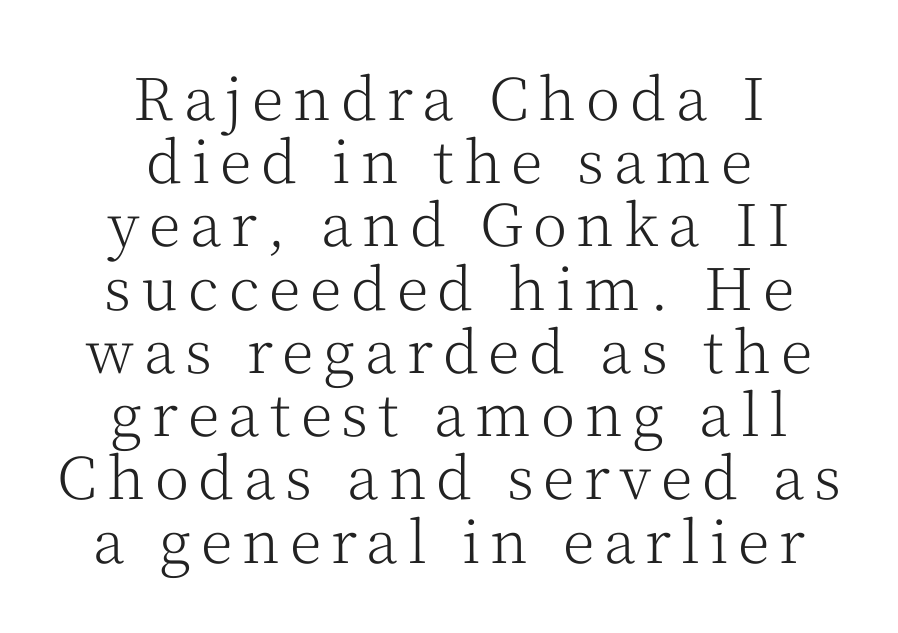
Q: Is the text bold? A: No.
Q: Is the text italic (slanted)? A: No, it is upright.
Q: Is the typeface a serif or a sans-serif typeface? A: Serif.
Q: Is the text underlined? A: No.
Q: How is the paragraph aligned? A: Centered.
Q: Is the spacing between lines tight, normal or loose? A: Tight.
Q: Width (condensed, normal, or wide)? A: Normal.
Q: Stroke contrast? A: Medium.
Q: x-height? A: Medium.
Q: Monospaced? A: No.
